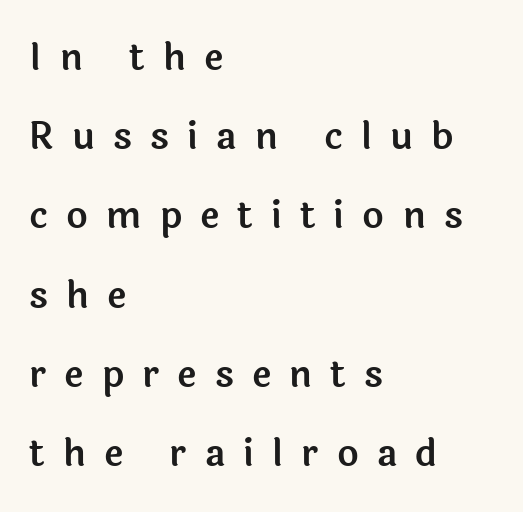
Q: Is the text italic (slanted)? A: No, it is upright.
Q: Is the typeface a serif or a sans-serif typeface? A: Sans-serif.
Q: Is the text underlined? A: No.
Q: How is the paragraph aligned? A: Left-aligned.
Q: Is the spacing between letters normal or unusually wide? A: Unusually wide.
Q: Is the spacing between lines tight, normal or loose? A: Loose.
Q: Width (condensed, normal, or wide)? A: Normal.
Q: x-height? A: Medium.
Q: Monospaced? A: No.
